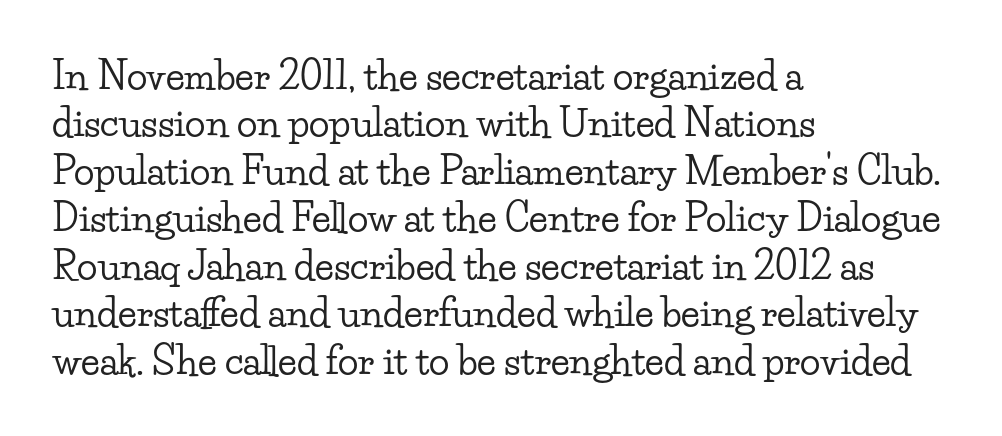
{"serif": "yes", "italic": "no", "width": "wide", "stroke_contrast": "low", "x_height": "small", "monospaced": "no", "underline": "no", "align": "left", "line_spacing": "normal", "line_spacing_ratio": 1.25, "letter_spacing": "normal", "letter_spacing_em": 0.0, "glyph_px": 38}
